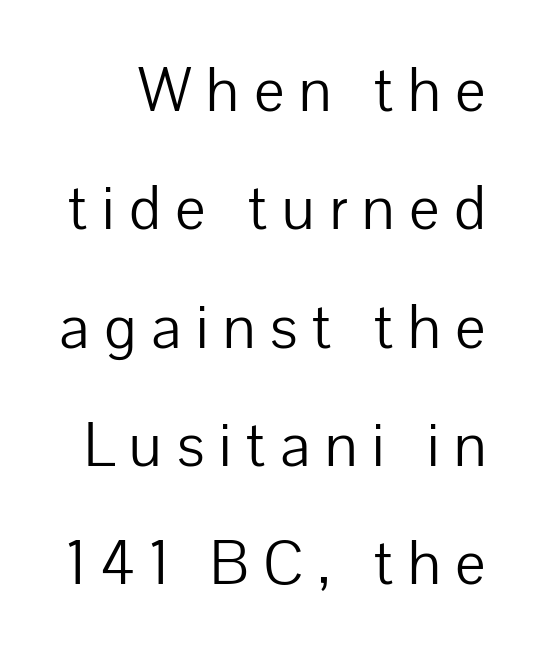
The text was rendered using a sans face with plain stroke endings. Just letters on the line, the space beneath them empty. There is plenty of visible air inserted between adjacent glyphs. Bold? No — there's no thickening of the strokes. The specimen reads as upright at a glance. Is this a fixed-width face? No — the glyphs have proportional, varying widths.
